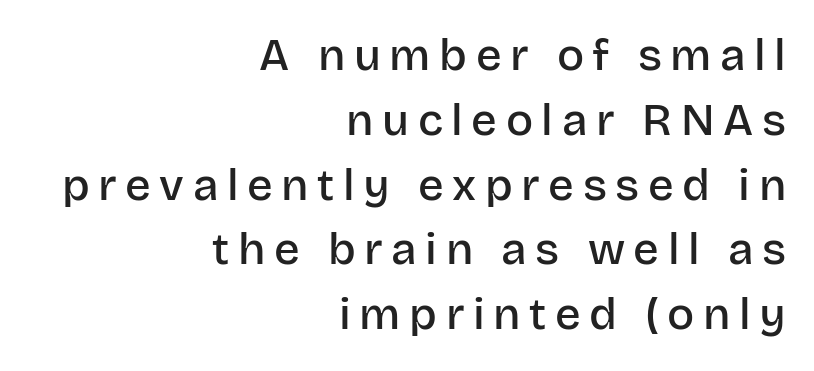
Q: Is the text bold? A: Semi-bold.
Q: Is the text italic (slanted)? A: No, it is upright.
Q: Is the typeface a serif or a sans-serif typeface? A: Sans-serif.
Q: Is the text underlined? A: No.
Q: How is the paragraph aligned? A: Right-aligned.
Q: Is the spacing between lines tight, normal or loose? A: Normal.
Q: Width (condensed, normal, or wide)? A: Normal.
Q: Stroke contrast? A: Low.
Q: x-height? A: Large.
Q: Monospaced? A: No.
